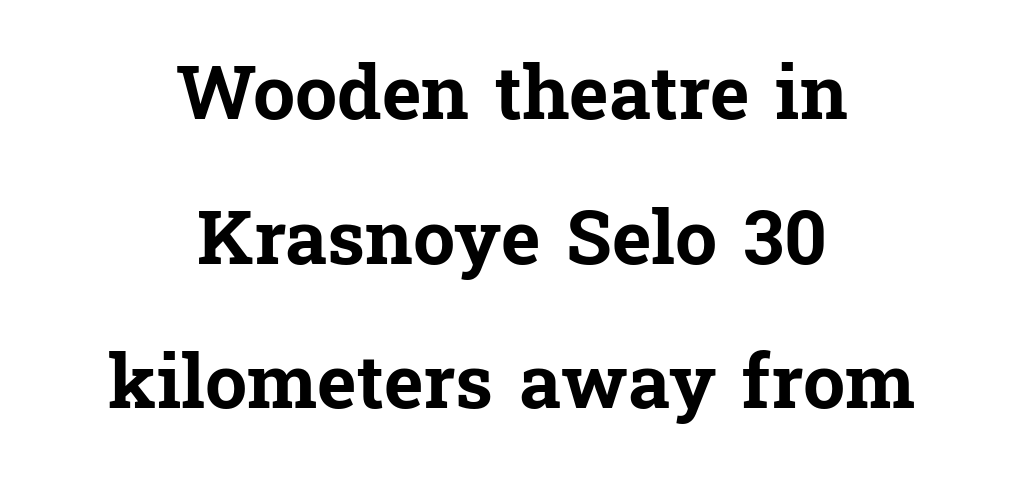
Q: Is the text bold? A: Yes.
Q: Is the text italic (slanted)? A: No, it is upright.
Q: Is the typeface a serif or a sans-serif typeface? A: Serif.
Q: Is the text underlined? A: No.
Q: How is the paragraph aligned? A: Centered.
Q: Is the spacing between letters normal or unusually wide? A: Normal.
Q: Is the spacing between lines tight, normal or loose? A: Loose.
Q: Width (condensed, normal, or wide)? A: Normal.
Q: Stroke contrast? A: Low.
Q: x-height? A: Medium.
Q: Monospaced? A: No.
